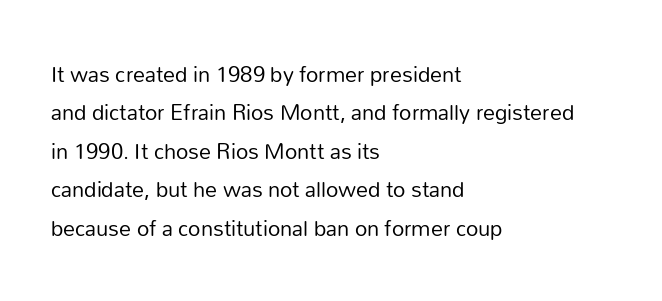
The image shows 24 px text type, upright; set left-aligned, normal line spacing (1.6x), normal letter spacing, not underlined.
